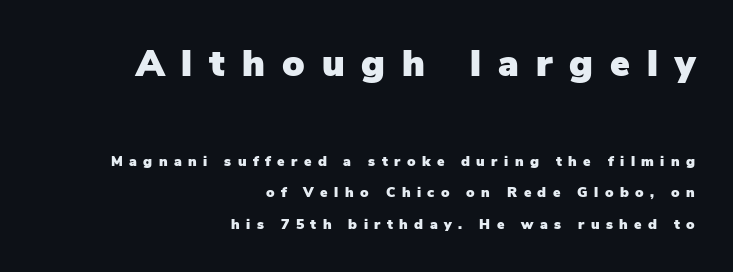
The first block has been scaled up relative to the second. A student would call this right alignment; a typographer would say flush right, rag left. Examine the stroke ends and you'll find no serifs. Observe the wide spacing: letters keep a clear distance from each other.
